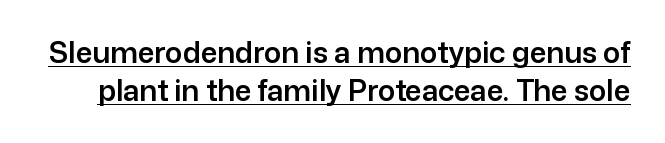
The image shows 29 px sans-serif type, upright; set normal line spacing (1.3x), normal letter spacing, underlined; low stroke contrast and a medium x-height.
